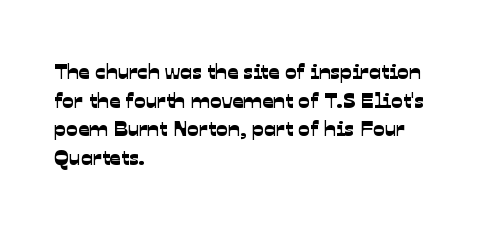
Q: Is the text underlined? A: No.
Q: How is the paragraph aligned? A: Left-aligned.
Q: Is the spacing between letters normal or unusually wide? A: Normal.
Q: Is the spacing between lines tight, normal or loose? A: Normal.
